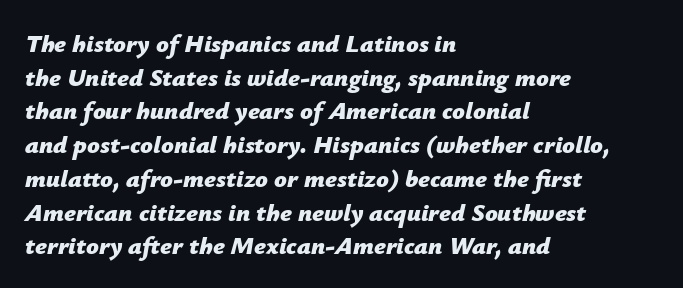
The image shows 25 px bold type, italic (leaning right); set left-aligned, normal line spacing (1.35x), normal letter spacing, not underlined.
